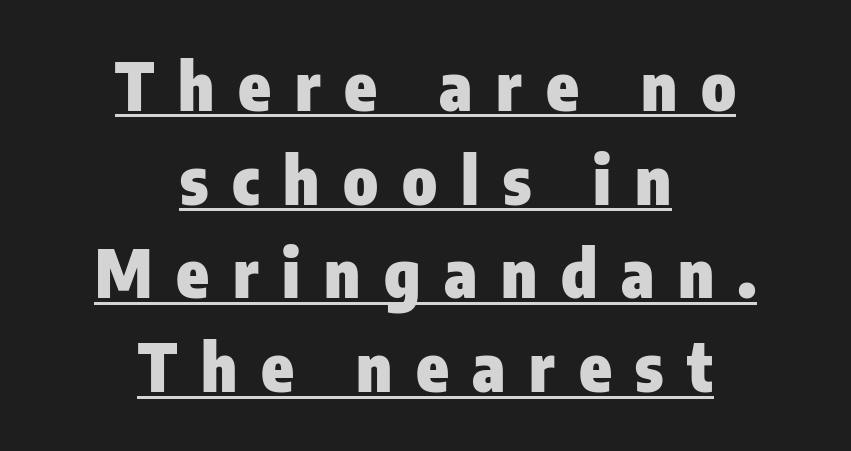
Q: Is the text bold? A: Yes.
Q: Is the text italic (slanted)? A: No, it is upright.
Q: Is the typeface a serif or a sans-serif typeface? A: Sans-serif.
Q: Is the text underlined? A: Yes.
Q: How is the paragraph aligned? A: Centered.
Q: Is the spacing between letters normal or unusually wide? A: Unusually wide.
Q: Is the spacing between lines tight, normal or loose? A: Normal.
Q: Width (condensed, normal, or wide)? A: Condensed.
Q: Stroke contrast? A: Low.
Q: x-height? A: Medium.
Q: Monospaced? A: No.
